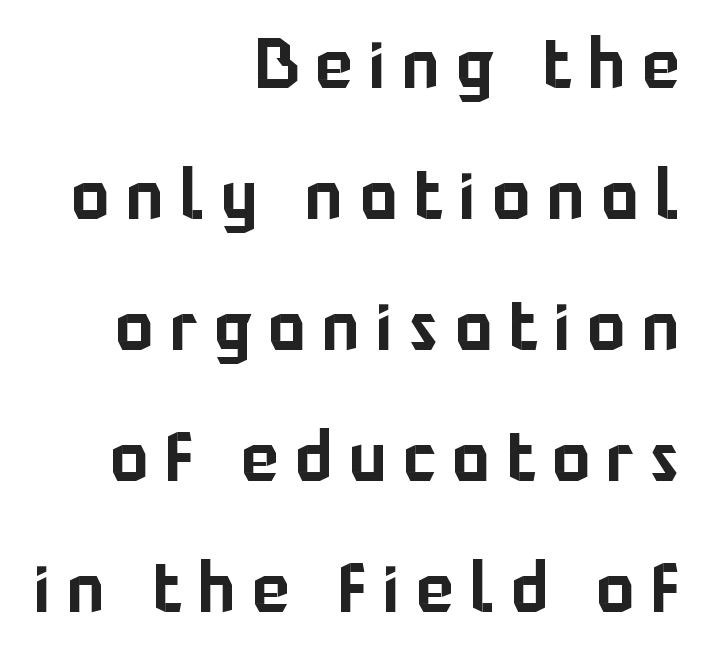
The image shows 70 px sans-serif type, upright; set right-aligned, line spacing 1.87x, unusually wide letter spacing (+0.24 em), not underlined; low stroke contrast and a medium x-height.
